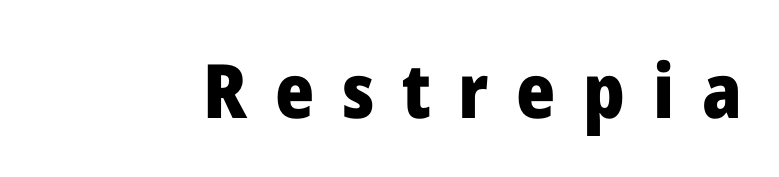
Q: Is the text bold? A: Yes.
Q: Is the text italic (slanted)? A: No, it is upright.
Q: Is the typeface a serif or a sans-serif typeface? A: Sans-serif.
Q: Is the text underlined? A: No.
Q: Is the spacing between letters normal or unusually wide? A: Unusually wide.
Q: Width (condensed, normal, or wide)? A: Normal.
Q: Stroke contrast? A: Low.
Q: x-height? A: Medium.
Q: Monospaced? A: No.
